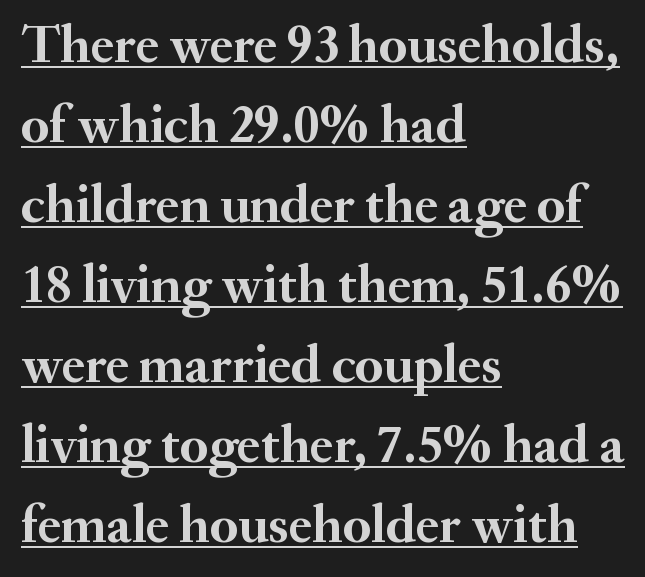
Style check: upright. Glance below the letters and you will spot a drawn line. You'd pick this weight for a headline — it's a proper bold. Each letter keeps its own natural width here, so spacing adapts to shape. In CSS terms this would be text-align: left.
